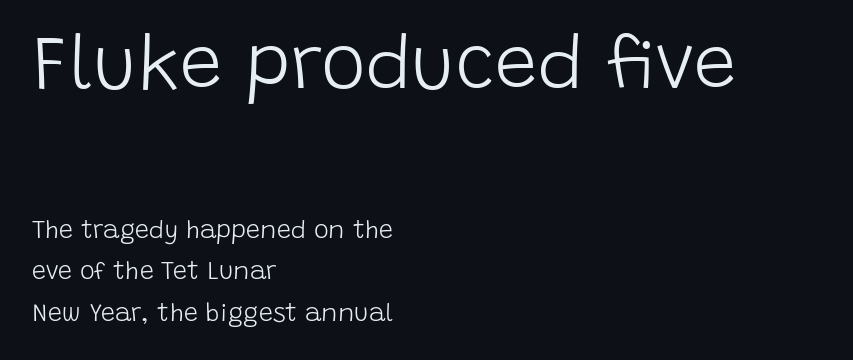
Q: Is the text bold? A: No.
Q: Is the text italic (slanted)? A: No, it is upright.
Q: Is the typeface a serif or a sans-serif typeface? A: Sans-serif.
Q: Is the text underlined? A: No.
Q: How is the paragraph aligned? A: Left-aligned.
Q: Is the spacing between letters normal or unusually wide? A: Normal.
Q: Is the spacing between lines tight, normal or loose? A: Normal.
Q: Which block of text is set in a larger size, the first (top) or the second (bottom)? A: The first (top) one.
Q: Width (condensed, normal, or wide)? A: Normal.
Q: Stroke contrast? A: Low.
Q: x-height? A: Large.
Q: Monospaced? A: No.
